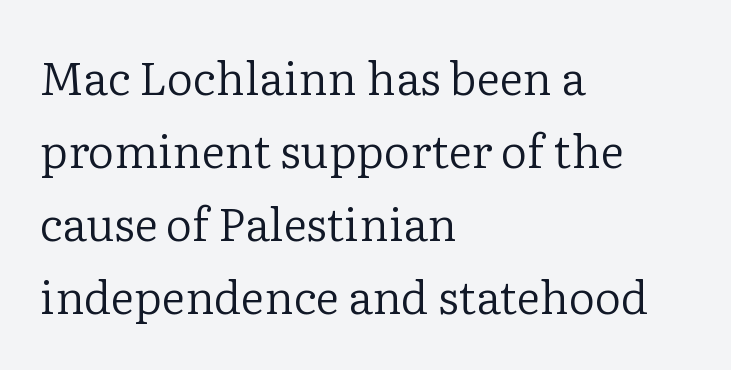
{"serif": "yes", "italic": "no", "bold": "no", "weight": "regular", "width": "normal", "stroke_contrast": "low", "x_height": "medium", "monospaced": "no", "underline": "no", "align": "left", "line_spacing": "normal", "line_spacing_ratio": 1.59, "letter_spacing": "normal", "letter_spacing_em": 0.0, "glyph_px": 46}
